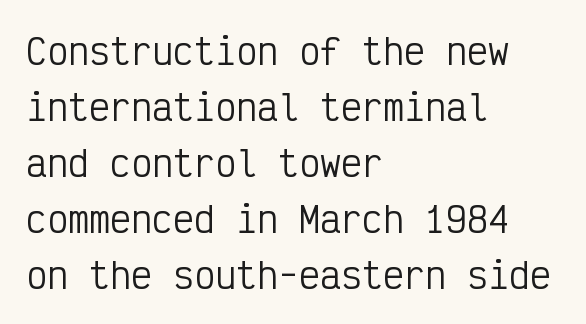
{"serif": "no", "italic": "no", "bold": "no", "weight": "regular", "width": "condensed", "stroke_contrast": "low", "x_height": "medium", "monospaced": "yes", "underline": "no", "align": "left", "line_spacing": "normal", "line_spacing_ratio": 1.6, "letter_spacing": "normal", "letter_spacing_em": 0.0, "glyph_px": 35}
